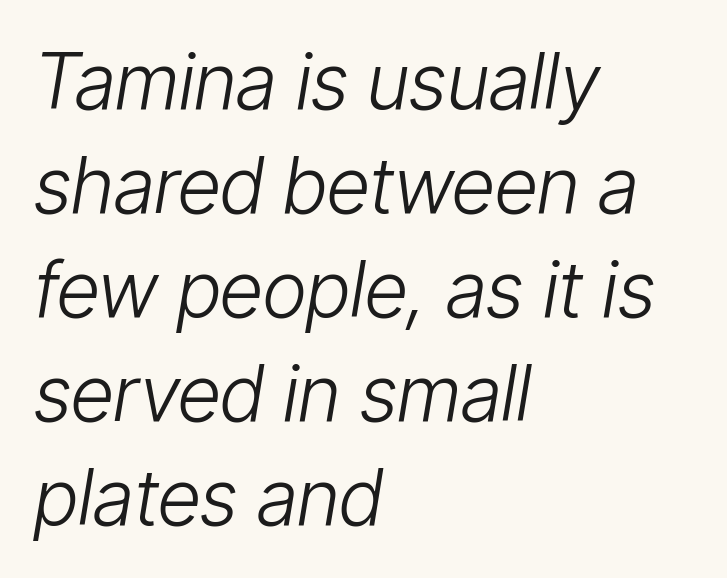
{"italic": "yes", "lean": "right", "slant_degrees": 9, "bold": "no", "weight": "light", "width": "condensed", "stroke_contrast": "low", "x_height": "medium", "monospaced": "no", "underline": "no", "align": "left", "line_spacing": "normal", "line_spacing_ratio": 1.35, "letter_spacing": "normal", "letter_spacing_em": 0.0, "glyph_px": 77}
